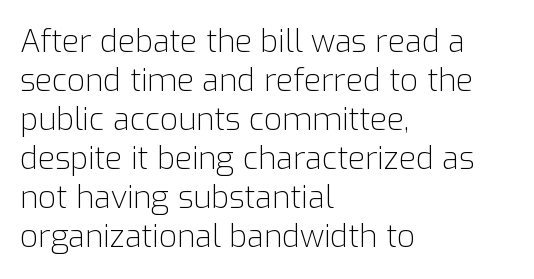
Tracking value appears to be zero — textbook default spacing. The lines are quadded left. The letters carry no serifs — their stems end cleanly without finishing strokes. No italicization has been applied; the sample stays upright. The area under the type is left untouched. Is there much room between lines? A standard amount, neither cramped nor airy.
